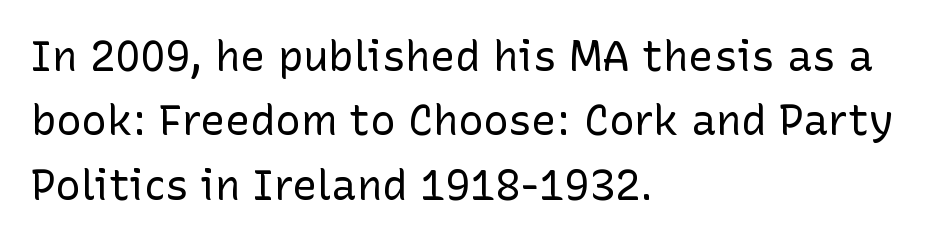
Q: Is the text bold? A: No.
Q: Is the text italic (slanted)? A: No, it is upright.
Q: Is the typeface a serif or a sans-serif typeface? A: Sans-serif.
Q: Is the text underlined? A: No.
Q: How is the paragraph aligned? A: Left-aligned.
Q: Is the spacing between letters normal or unusually wide? A: Normal.
Q: Is the spacing between lines tight, normal or loose? A: Normal.
Q: Width (condensed, normal, or wide)? A: Normal.
Q: Stroke contrast? A: Low.
Q: x-height? A: Medium.
Q: Monospaced? A: No.
